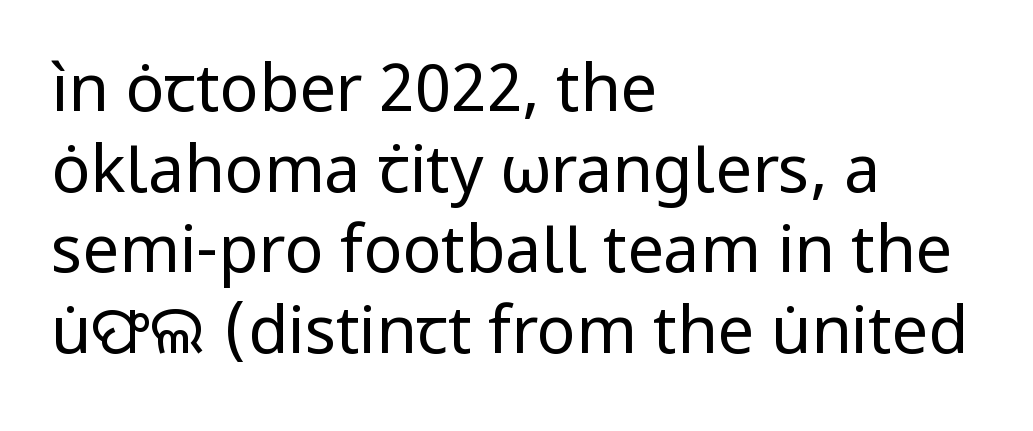
Q: Is the text bold? A: No.
Q: Is the text italic (slanted)? A: No, it is upright.
Q: Is the typeface a serif or a sans-serif typeface? A: Sans-serif.
Q: Is the text underlined? A: No.
Q: How is the paragraph aligned? A: Left-aligned.
Q: Is the spacing between letters normal or unusually wide? A: Normal.
Q: Width (condensed, normal, or wide)? A: Normal.
Q: Stroke contrast? A: Low.
Q: x-height? A: Medium.
Q: Monospaced? A: No.
